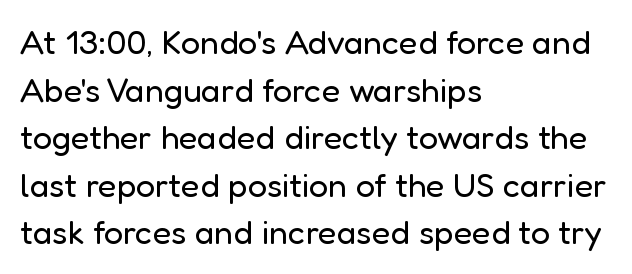
Q: Is the text bold? A: No.
Q: Is the text italic (slanted)? A: No, it is upright.
Q: Is the typeface a serif or a sans-serif typeface? A: Sans-serif.
Q: Is the text underlined? A: No.
Q: How is the paragraph aligned? A: Left-aligned.
Q: Is the spacing between letters normal or unusually wide? A: Normal.
Q: Is the spacing between lines tight, normal or loose? A: Normal.
Q: Width (condensed, normal, or wide)? A: Normal.
Q: Stroke contrast? A: Low.
Q: x-height? A: Medium.
Q: Monospaced? A: No.
